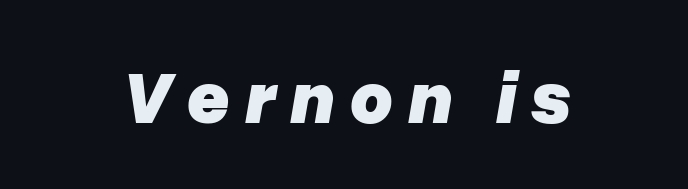
The image shows 74 px heavy type, italic (leaning right); set not underlined; low stroke contrast and a medium x-height.
